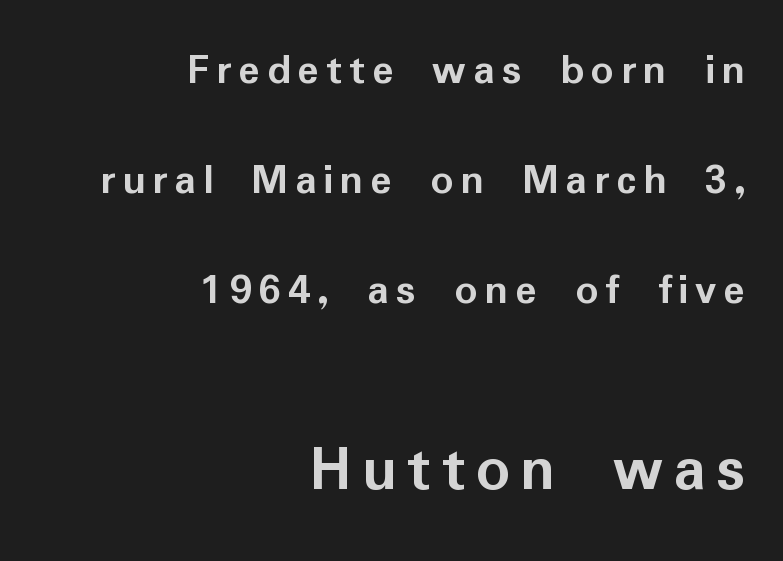
The image shows 67 px semibold sans-serif type, upright; set right-aligned, loose line spacing (2.45x), not underlined; the second (bottom) block is 1.49x larger; low stroke contrast and a medium x-height.
